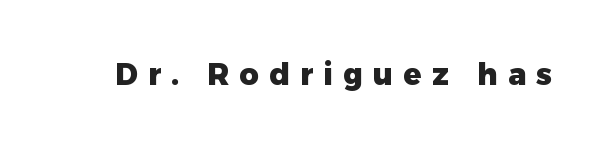
How are the letters spaced? Widely, with obvious added tracking. When letters stand straight like this, we call the style roman or upright. Students, this is bold: see how much ink each stroke carries. Is this a fixed-width face? No — the glyphs have proportional, varying widths.
